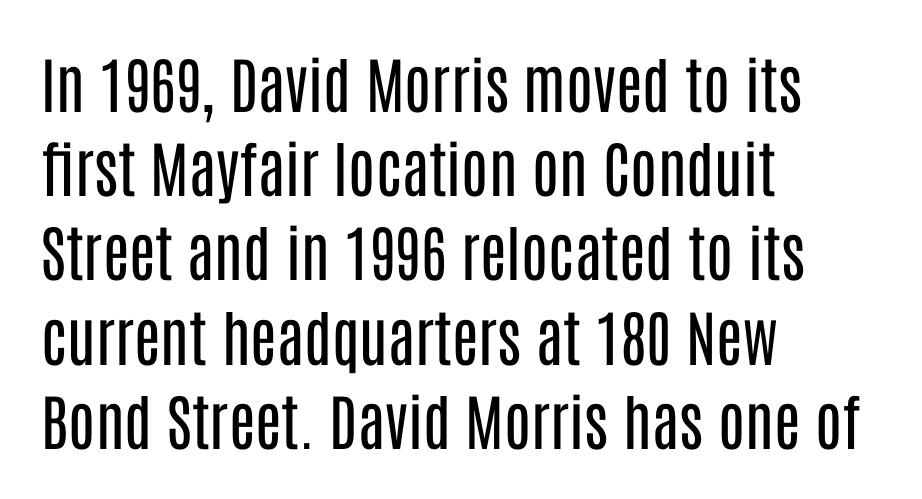
{"serif": "no", "italic": "no", "bold": "no", "weight": "regular", "width": "condensed", "stroke_contrast": "low", "x_height": "large", "monospaced": "no", "underline": "no", "align": "left", "line_spacing": "normal", "line_spacing_ratio": 1.38, "letter_spacing": "normal", "letter_spacing_em": 0.0, "glyph_px": 61}
